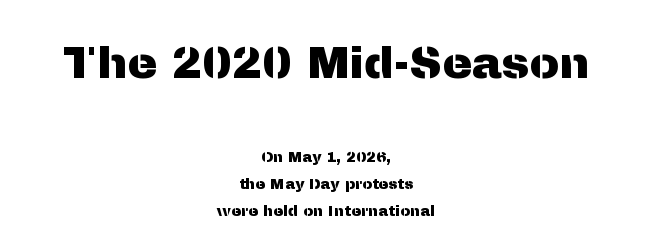
Which margin do the lines hug? Neither — every line sits in the middle. Observe the absence of serifs on each vertical stroke in this sample. Each word holds together tightly as a unit, with standard inter-letter gaps. These lines were composed using upright roman letters. Glance below the letters and you will spot only blank space. The block sitting higher on the canvas is the one with enlarged characters.
